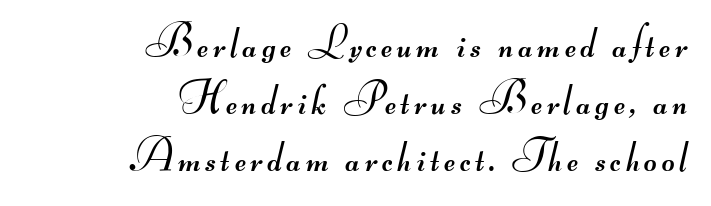
Proportional: the letters do not fall into vertical columns. No chunkiness to these letters — they're not bold. Interline gaps are of average width in this sample. You can tell from the bare stems that sans-serif type was used. Unmarked baselines from the first word to the last.
